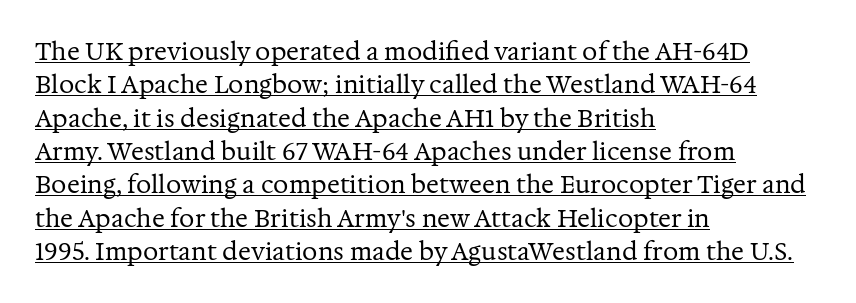
Emphasis is given by a line drawn under the lettering. The text block is weighted toward the left margin, trailing off unevenly rightward. These lines sit exactly where default settings would place them. This is roman type, the default non-slanted kind.
